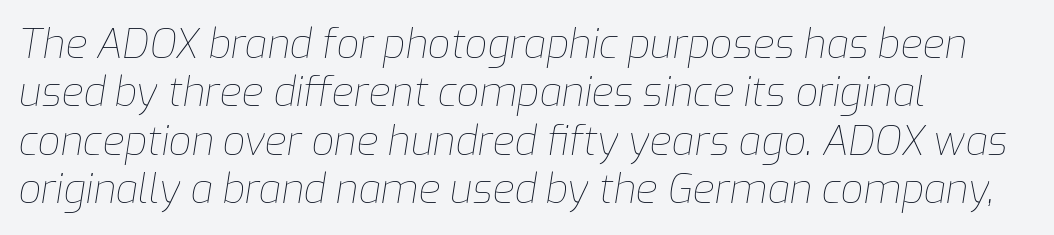
Q: Is the text bold? A: No.
Q: Is the text italic (slanted)? A: Yes, it leans right by about 9 degrees.
Q: Is the text underlined? A: No.
Q: How is the paragraph aligned? A: Left-aligned.
Q: Is the spacing between letters normal or unusually wide? A: Normal.
Q: Width (condensed, normal, or wide)? A: Normal.
Q: Stroke contrast? A: Low.
Q: x-height? A: Medium.
Q: Monospaced? A: No.
